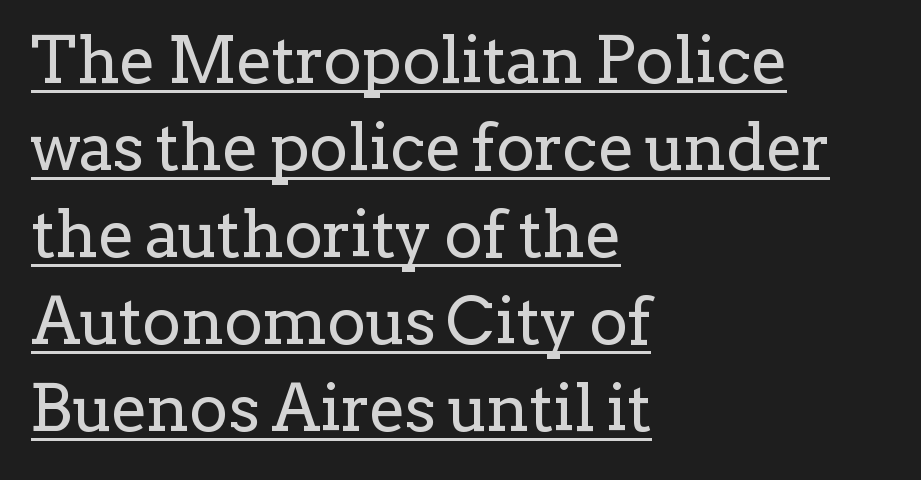
A light-to-regular cut is what we see here. Character widths vary here, with narrow letters taking less room than wide ones. If you measured baseline to baseline, you'd find a middling distance. Notice how a bar underscores the lettering throughout. Do the letters lean? They stand straight. This rendering uses left alignment, leaving the right contour irregular.
